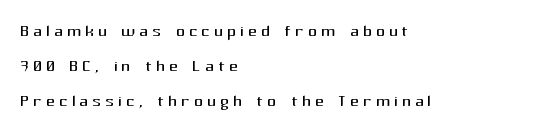
The image shows 22 px text type, upright; set left-aligned, normal line spacing (1.6x), not underlined.
